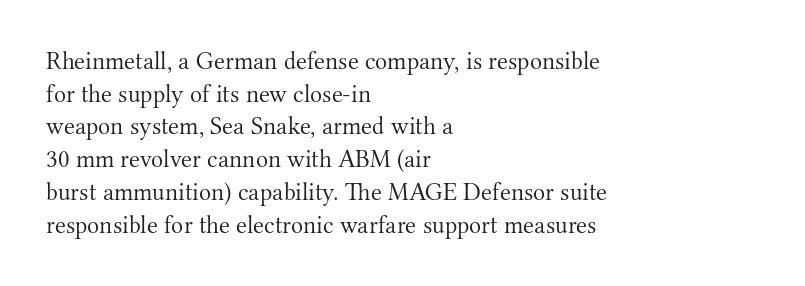
The image shows 25 px text type, upright; set left-aligned, normal line spacing (1.31x), normal letter spacing, not underlined.
